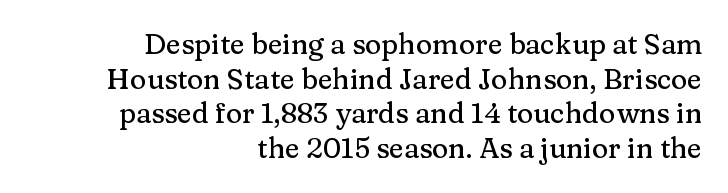
The image shows 28 px serif type, upright; set right-aligned, line spacing 1.24x, normal letter spacing, not underlined; medium stroke contrast and a medium x-height.
